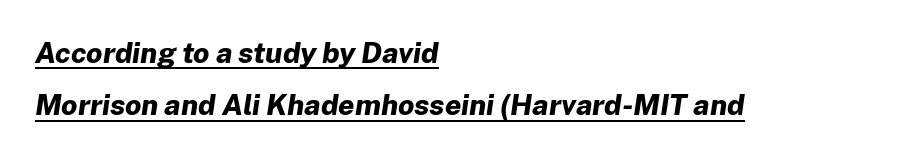
{"italic": "yes", "lean": "right", "slant_degrees": 8, "bold": "yes", "weight": "bold", "width": "normal", "stroke_contrast": "low", "x_height": "medium", "monospaced": "no", "underline": "yes", "align": "left", "line_spacing_ratio": 1.81, "letter_spacing": "normal", "letter_spacing_em": 0.0, "glyph_px": 29}
